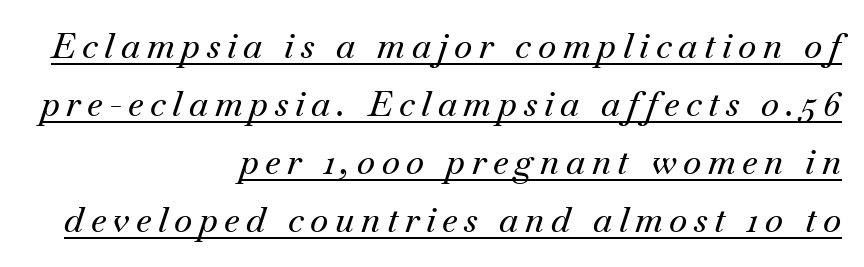
{"serif": "yes", "italic": "yes", "lean": "right", "slant_degrees": 18, "width": "normal", "stroke_contrast": "medium", "x_height": "small", "monospaced": "no", "underline": "yes", "align": "right", "line_spacing": "normal", "line_spacing_ratio": 1.66, "glyph_px": 35}
